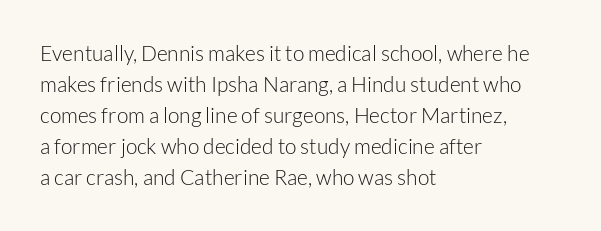
Q: Is the text bold? A: No.
Q: Is the text italic (slanted)? A: No, it is upright.
Q: Is the text underlined? A: No.
Q: How is the paragraph aligned? A: Left-aligned.
Q: Is the spacing between letters normal or unusually wide? A: Normal.
Q: Is the spacing between lines tight, normal or loose? A: Normal.
